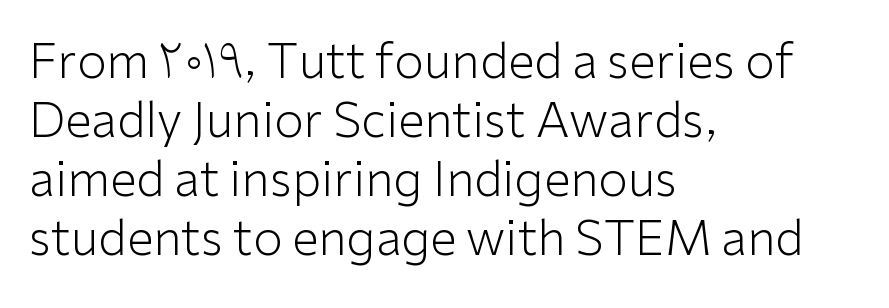
Q: Is the text bold? A: No.
Q: Is the text italic (slanted)? A: No, it is upright.
Q: Is the typeface a serif or a sans-serif typeface? A: Sans-serif.
Q: Is the text underlined? A: No.
Q: How is the paragraph aligned? A: Left-aligned.
Q: Is the spacing between letters normal or unusually wide? A: Normal.
Q: Width (condensed, normal, or wide)? A: Normal.
Q: Stroke contrast? A: Low.
Q: x-height? A: Medium.
Q: Monospaced? A: No.
